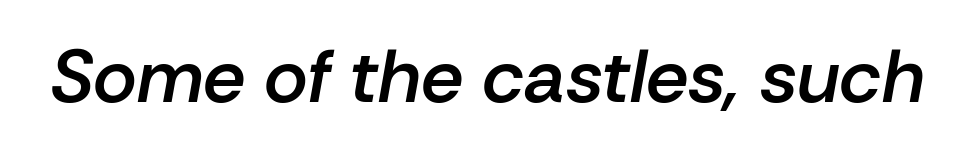
The image shows 75 px semibold type, italic (leaning right); set normal letter spacing, not underlined; low stroke contrast and a medium x-height.
